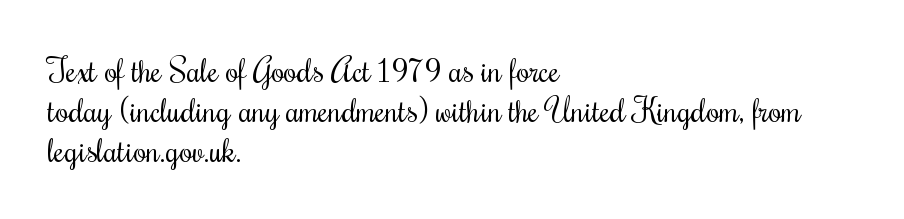
Nobody touched the tracking dial on this one. No heavy texture on the line: the type isn't bold. Descenders hang freely into open space. The ragged edge is on the right, which tells us the setting is flush left. Proportional: the letters do not fall into vertical columns.
